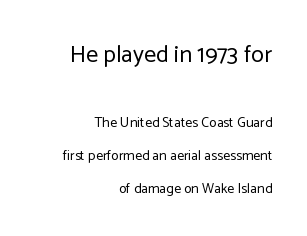
{"italic": "no", "bold": "no", "underline": "no", "align": "right", "line_spacing": "loose", "line_spacing_ratio": 2.36, "letter_spacing": "normal", "letter_spacing_em": 0.0, "larger_block": "first", "size_ratio": 1.71, "glyph_px": 24}
